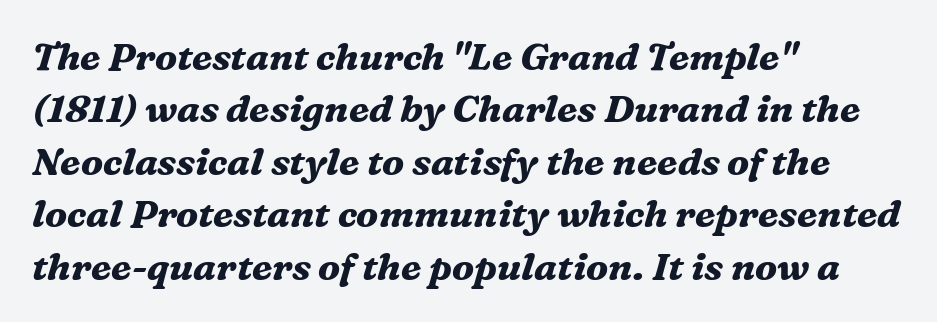
The image shows 38 px bold serif type, italic (leaning right); set left-aligned, normal line spacing (1.38x), normal letter spacing, not underlined; medium stroke contrast and a medium x-height.
